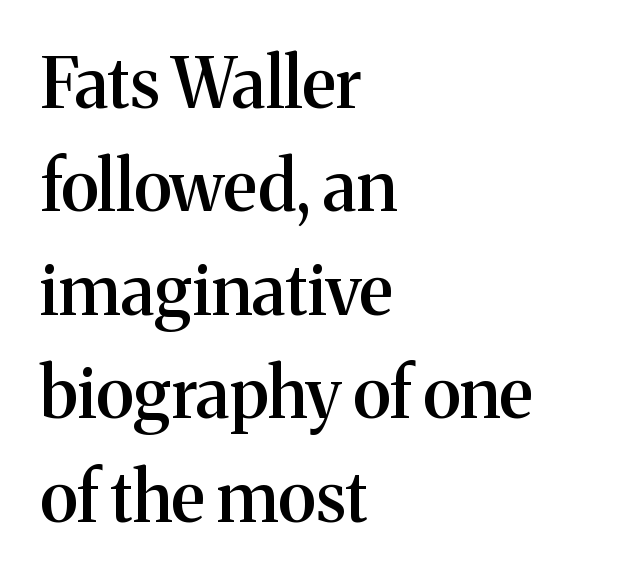
Q: Is the text bold? A: Semi-bold.
Q: Is the text italic (slanted)? A: No, it is upright.
Q: Is the typeface a serif or a sans-serif typeface? A: Serif.
Q: Is the text underlined? A: No.
Q: How is the paragraph aligned? A: Left-aligned.
Q: Is the spacing between letters normal or unusually wide? A: Normal.
Q: Is the spacing between lines tight, normal or loose? A: Normal.
Q: Width (condensed, normal, or wide)? A: Normal.
Q: Stroke contrast? A: Medium.
Q: x-height? A: Medium.
Q: Monospaced? A: No.
